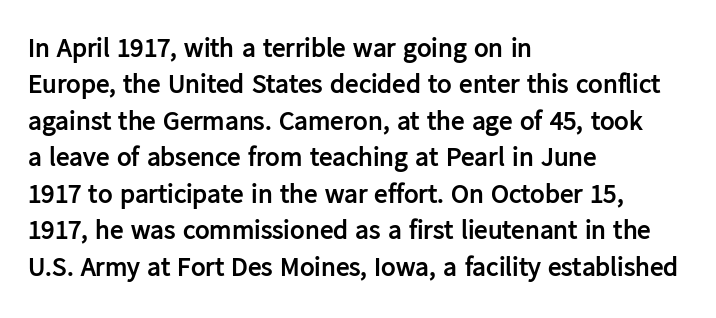
The image shows 27 px bold type, upright; set left-aligned, normal line spacing (1.35x), normal letter spacing, not underlined.
